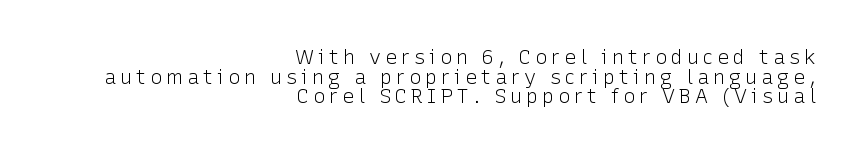
Alignment: flush right. Whoever set this chose condensed vertical rhythm over breathing room. Any mark beneath the type? The region is blank. Ascenders rise straight up at ninety degrees. Is the letter spacing exaggerated? Yes — the characters are pushed far apart. The font is comparable to plain body text, perhaps lighter.
